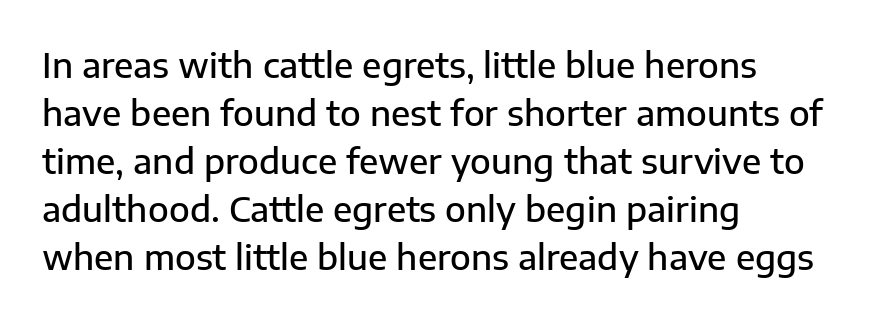
Q: Is the text bold? A: Semi-bold.
Q: Is the text italic (slanted)? A: No, it is upright.
Q: Is the typeface a serif or a sans-serif typeface? A: Sans-serif.
Q: Is the text underlined? A: No.
Q: How is the paragraph aligned? A: Left-aligned.
Q: Is the spacing between letters normal or unusually wide? A: Normal.
Q: Is the spacing between lines tight, normal or loose? A: Normal.
Q: Width (condensed, normal, or wide)? A: Normal.
Q: Stroke contrast? A: Low.
Q: x-height? A: Medium.
Q: Monospaced? A: No.
